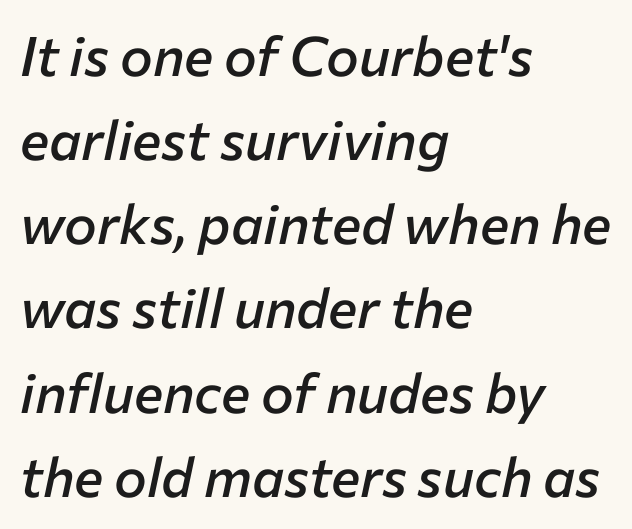
Each glyph is drawn with semibold strokes, heavier than normal yet not fully bold. Compared with a centered layout, this one pins lines to the left instead. No word sits above an underline. The whole block is typeset with a tilt. Default kerning and tracking; the words read as compact shapes. Do the characters align in a grid? No, the font is proportional.
